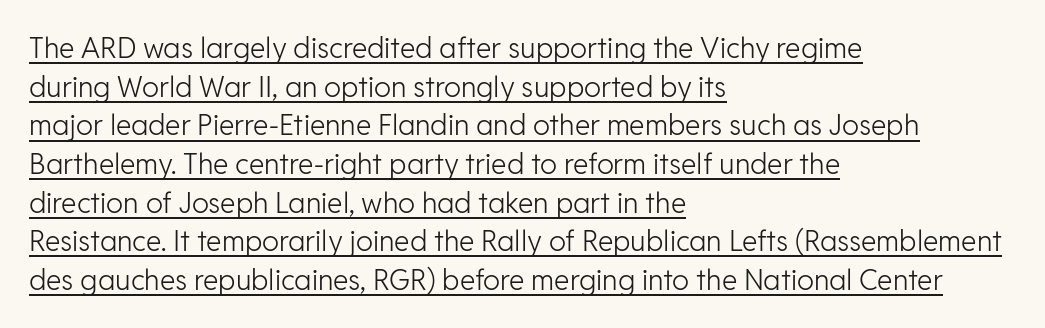
Q: Is the text bold? A: No.
Q: Is the text italic (slanted)? A: No, it is upright.
Q: Is the typeface a serif or a sans-serif typeface? A: Sans-serif.
Q: Is the text underlined? A: Yes.
Q: How is the paragraph aligned? A: Left-aligned.
Q: Is the spacing between letters normal or unusually wide? A: Normal.
Q: Is the spacing between lines tight, normal or loose? A: Normal.
Q: Width (condensed, normal, or wide)? A: Normal.
Q: Stroke contrast? A: Low.
Q: x-height? A: Medium.
Q: Monospaced? A: No.
